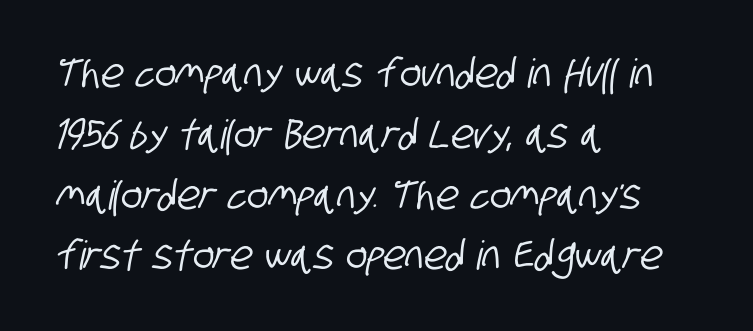
All the whitespace from short lines collects on the right. Varying glyph widths throughout — classic text-font behaviour. Descenders hang freely into open space. Tracking here is standard; glyphs follow each other at the usual distance. Students, observe: this is what conventionally led text looks like. The passage shown is typeset with a sans-serif family.
